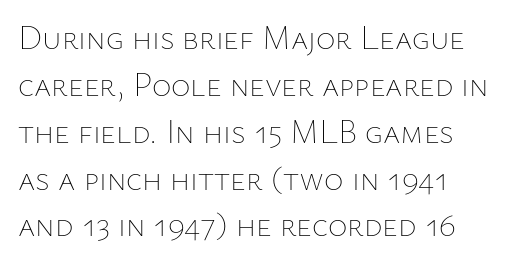
Q: Is the text bold? A: No.
Q: Is the text italic (slanted)? A: No, it is upright.
Q: Is the text underlined? A: No.
Q: Is the spacing between letters normal or unusually wide? A: Normal.
Q: Is the spacing between lines tight, normal or loose? A: Normal.
Q: Width (condensed, normal, or wide)? A: Normal.
Q: Stroke contrast? A: Low.
Q: x-height? A: Medium.
Q: Monospaced? A: No.
